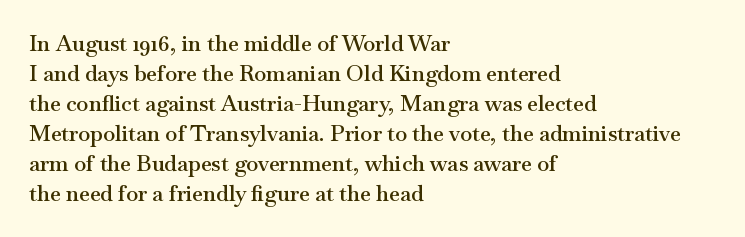
In terms of letterspacing, this is plain default setting. Underlining? Definitely not there. The rendering anchors every line to the left-hand side. Style check: upright.
